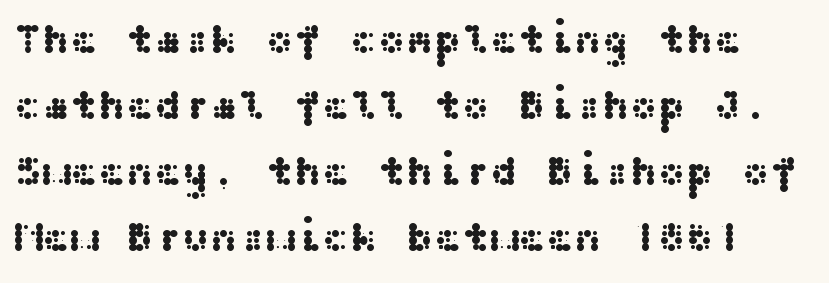
{"serif": "no", "italic": "no", "width": "wide", "stroke_contrast": "medium", "x_height": "medium", "underline": "no", "line_spacing": "normal", "line_spacing_ratio": 1.57, "letter_spacing": "normal", "letter_spacing_em": 0.0, "glyph_px": 42}
